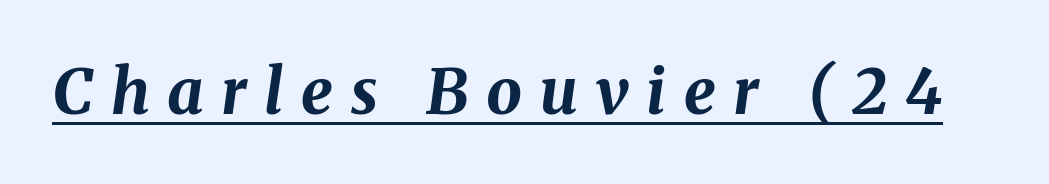
{"italic": "yes", "lean": "right", "slant_degrees": 8, "bold": "yes", "weight": "bold", "width": "normal", "stroke_contrast": "medium", "x_height": "medium", "monospaced": "no", "underline": "yes", "letter_spacing": "wide", "letter_spacing_em": 0.28, "glyph_px": 63}
